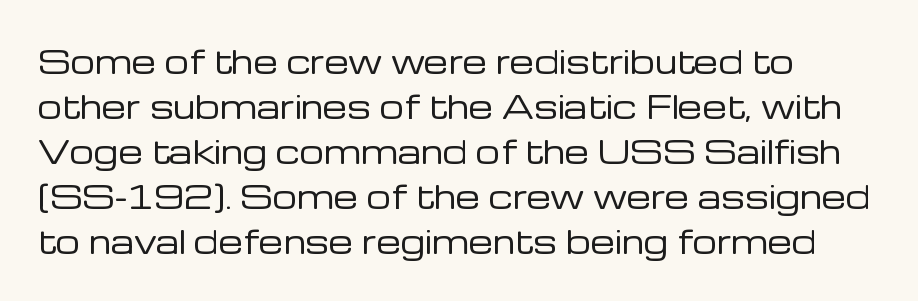
Q: Is the text bold? A: No.
Q: Is the text italic (slanted)? A: No, it is upright.
Q: Is the typeface a serif or a sans-serif typeface? A: Sans-serif.
Q: Is the text underlined? A: No.
Q: How is the paragraph aligned? A: Left-aligned.
Q: Is the spacing between letters normal or unusually wide? A: Normal.
Q: Is the spacing between lines tight, normal or loose? A: Normal.
Q: Width (condensed, normal, or wide)? A: Normal.
Q: Stroke contrast? A: Low.
Q: x-height? A: Medium.
Q: Monospaced? A: No.
